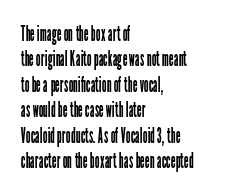
The image shows 21 px text type, upright; set left-aligned, line spacing 1.21x, normal letter spacing, not underlined.
